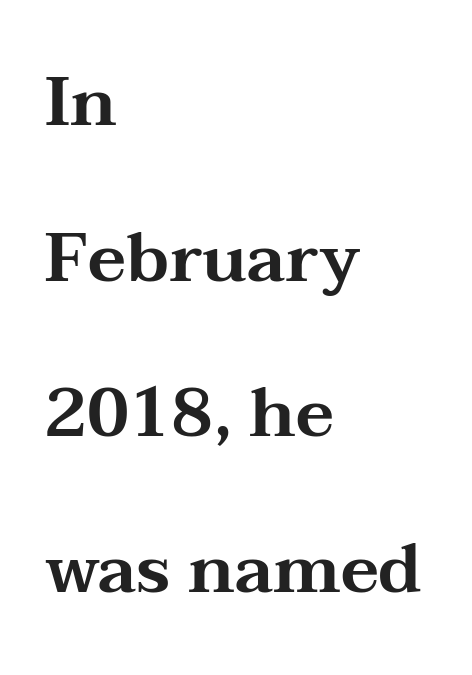
{"serif": "yes", "italic": "no", "width": "wide", "stroke_contrast": "medium", "x_height": "medium", "monospaced": "no", "underline": "no", "align": "left", "line_spacing": "loose", "line_spacing_ratio": 2.29, "letter_spacing": "normal", "letter_spacing_em": 0.0, "glyph_px": 68}
